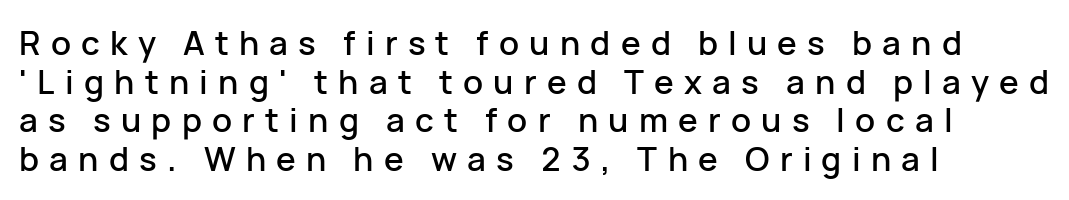
The image shows 33 px sans-serif type, upright; set left-aligned, line spacing 1.17x, unusually wide letter spacing (+0.31 em), not underlined; low stroke contrast and a medium x-height.
